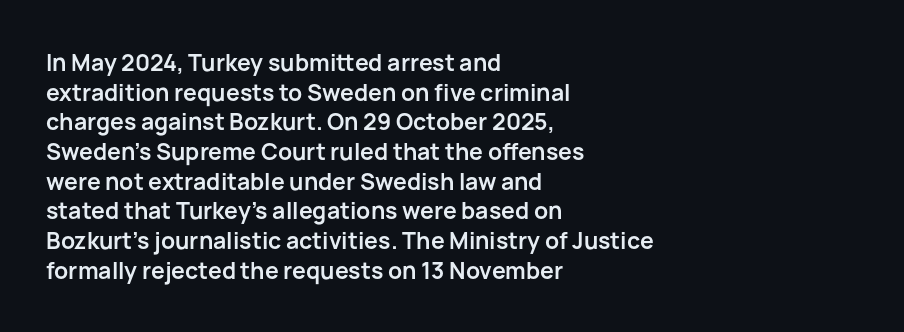
The image shows 23 px bold type, upright; set left-aligned, normal line spacing (1.29x), normal letter spacing, not underlined.
